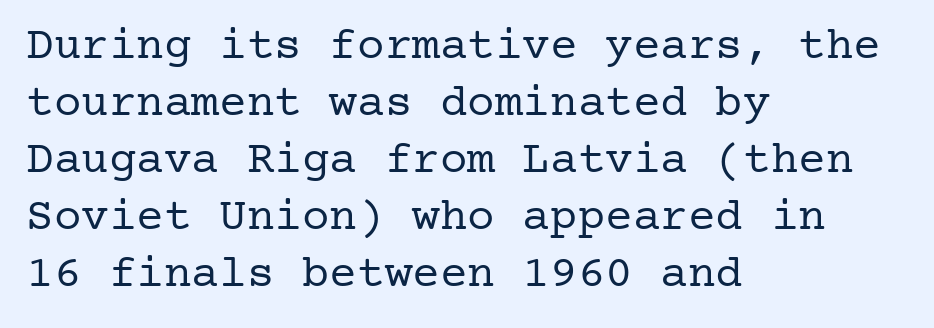
The typesetter chose a ragged-right arrangement here. The text was rendered using a seriffed face with decorative stroke endings. The foot of each line stays bare and open. The specimen reads as upright at a glance. Heaviness? Minimal to ordinary, like unemphasized prose.
